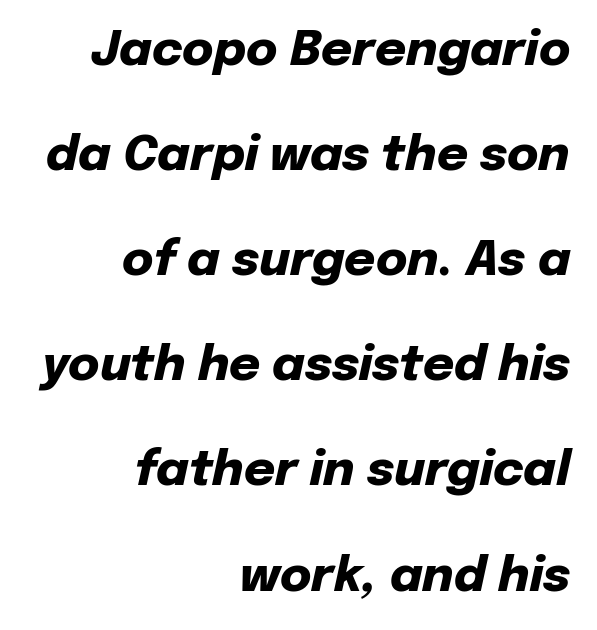
Q: Is the text bold? A: Yes.
Q: Is the text italic (slanted)? A: Yes, it leans right by about 12 degrees.
Q: Is the text underlined? A: No.
Q: How is the paragraph aligned? A: Right-aligned.
Q: Is the spacing between letters normal or unusually wide? A: Normal.
Q: Is the spacing between lines tight, normal or loose? A: Loose.
Q: Width (condensed, normal, or wide)? A: Normal.
Q: Stroke contrast? A: Low.
Q: x-height? A: Medium.
Q: Monospaced? A: No.
